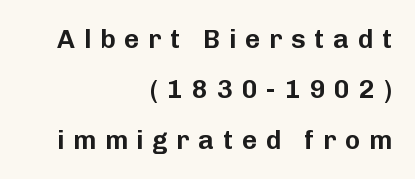
This sample uses an upright cut, with every glyph sitting square on the baseline. The lines are quadded right. Words float on clear page, feet unadorned. This sample trades compactness for vertical openness between lines.
